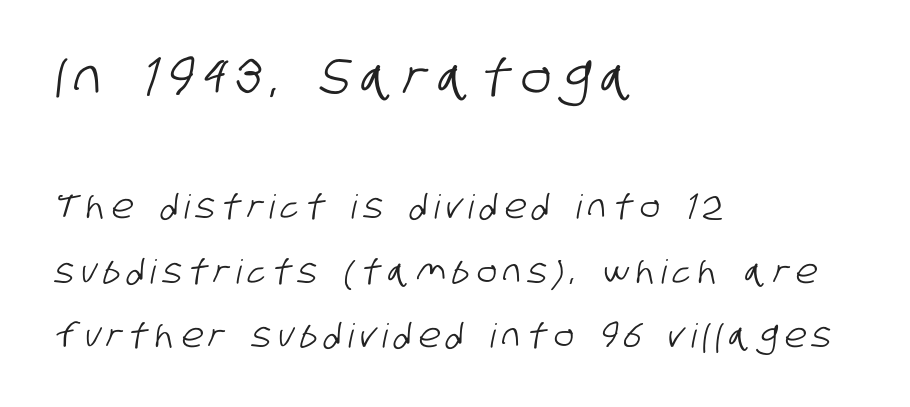
{"serif": "no", "width": "condensed", "stroke_contrast": "low", "x_height": "large", "monospaced": "no", "underline": "no", "align": "left", "line_spacing": "loose", "line_spacing_ratio": 1.95, "letter_spacing": "wide", "letter_spacing_em": 0.21, "larger_block": "first", "size_ratio": 1.52, "glyph_px": 50}
